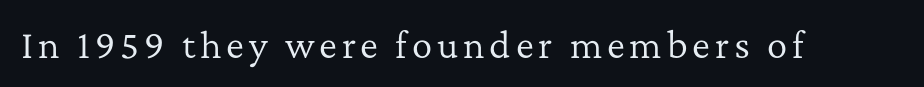
Q: Is the text bold? A: No.
Q: Is the text italic (slanted)? A: No, it is upright.
Q: Is the typeface a serif or a sans-serif typeface? A: Serif.
Q: Is the text underlined? A: No.
Q: Width (condensed, normal, or wide)? A: Normal.
Q: Stroke contrast? A: Low.
Q: x-height? A: Medium.
Q: Monospaced? A: No.
